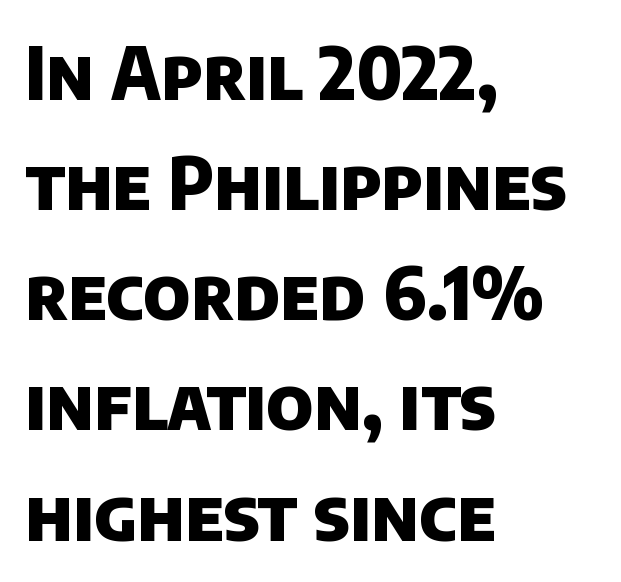
The image shows 72 px heavy sans-serif type; set left-aligned, normal line spacing (1.53x), normal letter spacing, not underlined; low stroke contrast and a large x-height.
